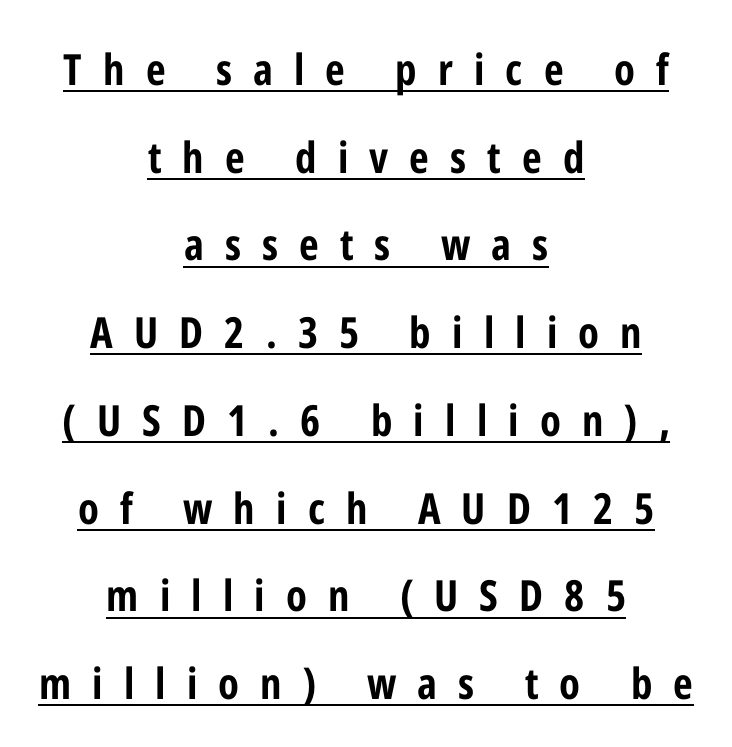
{"serif": "no", "italic": "no", "bold": "yes", "weight": "bold", "width": "condensed", "stroke_contrast": "low", "x_height": "medium", "monospaced": "no", "underline": "yes", "align": "center", "line_spacing": "loose", "line_spacing_ratio": 2.04, "letter_spacing": "wide", "letter_spacing_em": 0.49, "glyph_px": 43}
